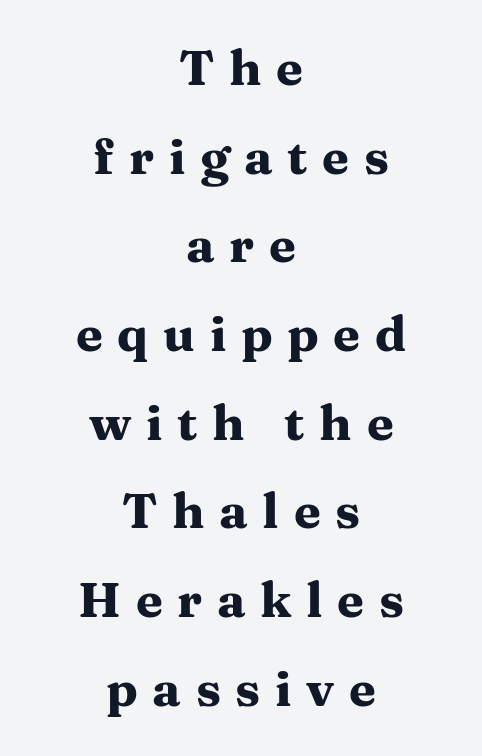
Q: Is the text bold? A: Yes.
Q: Is the text italic (slanted)? A: No, it is upright.
Q: Is the typeface a serif or a sans-serif typeface? A: Serif.
Q: Is the text underlined? A: No.
Q: How is the paragraph aligned? A: Centered.
Q: Is the spacing between letters normal or unusually wide? A: Unusually wide.
Q: Width (condensed, normal, or wide)? A: Wide.
Q: Stroke contrast? A: Medium.
Q: x-height? A: Medium.
Q: Monospaced? A: No.
